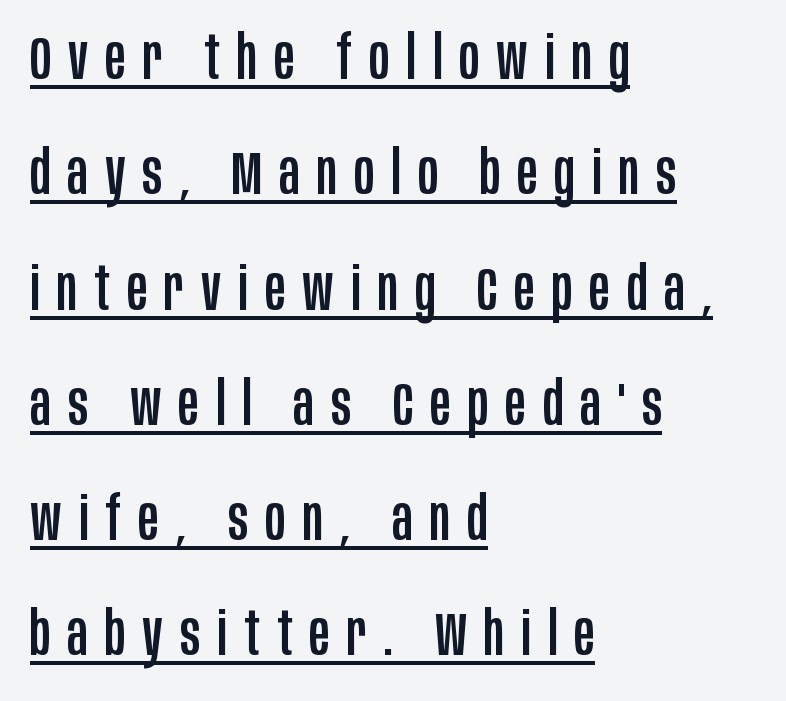
Q: Is the text italic (slanted)? A: No, it is upright.
Q: Is the typeface a serif or a sans-serif typeface? A: Sans-serif.
Q: Is the text underlined? A: Yes.
Q: How is the paragraph aligned? A: Left-aligned.
Q: Is the spacing between letters normal or unusually wide? A: Unusually wide.
Q: Width (condensed, normal, or wide)? A: Condensed.
Q: Stroke contrast? A: Low.
Q: x-height? A: Large.
Q: Monospaced? A: No.
